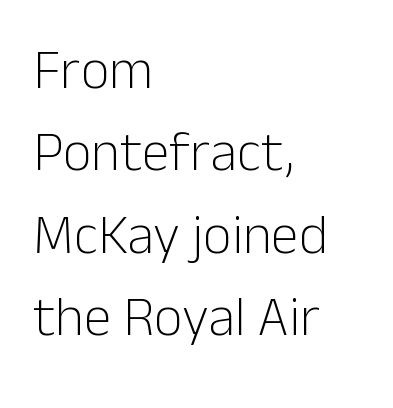
The image shows 56 px light sans-serif type, upright; set left-aligned, normal line spacing (1.47x), normal letter spacing, not underlined; low stroke contrast and a medium x-height.
